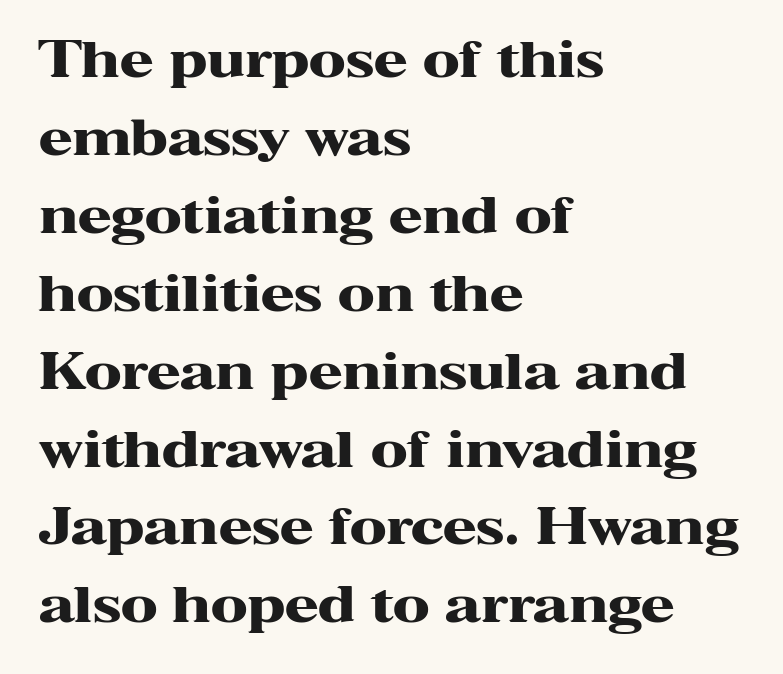
Q: Is the text bold? A: Yes.
Q: Is the text italic (slanted)? A: No, it is upright.
Q: Is the typeface a serif or a sans-serif typeface? A: Serif.
Q: Is the text underlined? A: No.
Q: How is the paragraph aligned? A: Left-aligned.
Q: Is the spacing between letters normal or unusually wide? A: Normal.
Q: Is the spacing between lines tight, normal or loose? A: Normal.
Q: Width (condensed, normal, or wide)? A: Wide.
Q: Stroke contrast? A: High.
Q: x-height? A: Medium.
Q: Monospaced? A: No.
